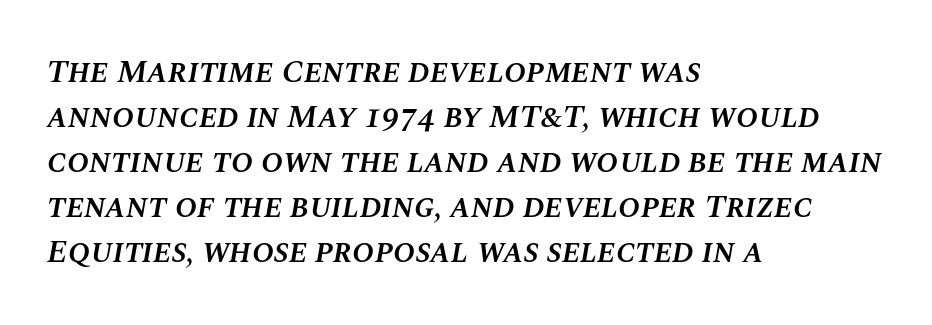
Proportional: the letters do not fall into vertical columns. Compared with ordinary roman type, these characters are visibly tilted. In terms of weight, the rendering is demibold, just under bold. Characters follow at the spacing the type designer built in. The rag falls on the right side of this text block.
